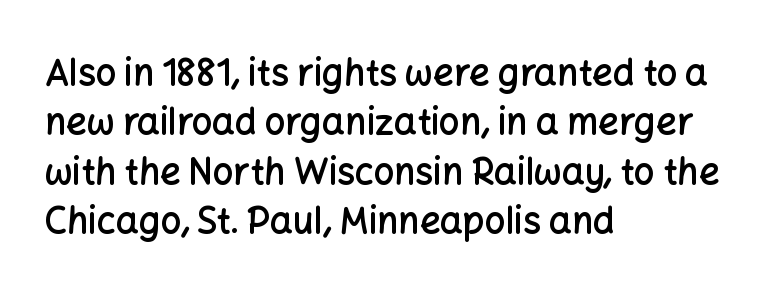
The image shows 36 px semibold sans-serif type, upright; set left-aligned, normal line spacing (1.37x), normal letter spacing, not underlined; low stroke contrast and a medium x-height.
